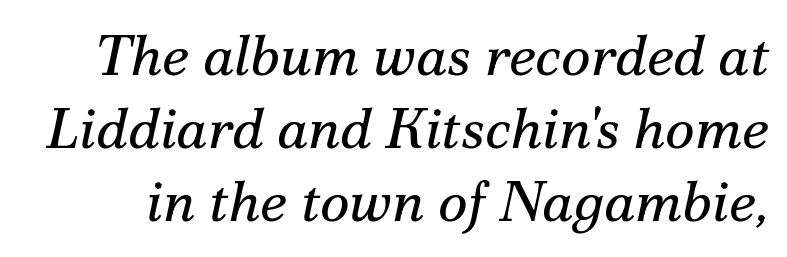
The passage shown is not underscored anywhere. A light-to-regular cut is what we see here. Character widths vary here, with narrow letters taking less room than wide ones. Each word holds together tightly as a unit, with standard inter-letter gaps. You can tell from the footed stems that serif type was used.
